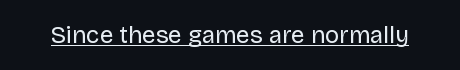
{"italic": "no", "bold": "no", "underline": "yes", "letter_spacing": "normal", "letter_spacing_em": 0.0, "glyph_px": 24}
